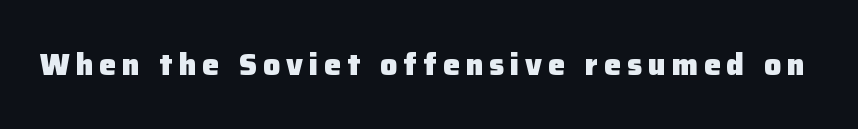
Q: Is the text bold? A: Yes.
Q: Is the text italic (slanted)? A: No, it is upright.
Q: Is the typeface a serif or a sans-serif typeface? A: Sans-serif.
Q: Is the text underlined? A: No.
Q: Is the spacing between letters normal or unusually wide? A: Unusually wide.
Q: Width (condensed, normal, or wide)? A: Normal.
Q: Stroke contrast? A: Low.
Q: x-height? A: Medium.
Q: Monospaced? A: No.
